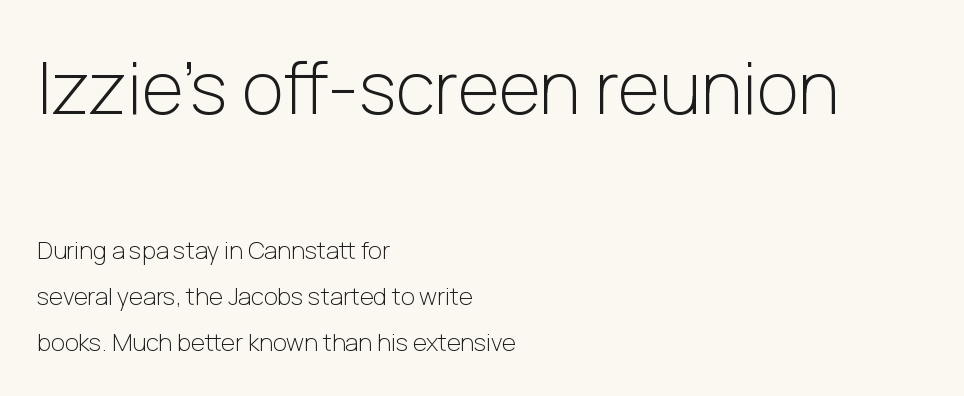
{"serif": "no", "italic": "no", "bold": "no", "weight": "light", "width": "normal", "stroke_contrast": "low", "x_height": "medium", "monospaced": "no", "underline": "no", "align": "left", "line_spacing": "loose", "line_spacing_ratio": 1.92, "letter_spacing": "normal", "letter_spacing_em": 0.0, "larger_block": "first", "size_ratio": 3.0, "glyph_px": 72}
